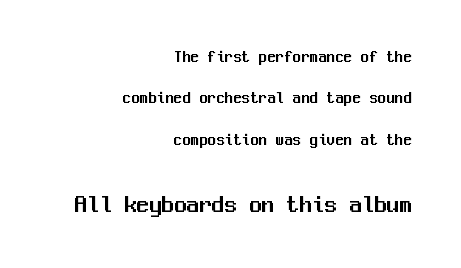
Standard letterfit; no display-style spreading of the glyphs. The paragraph has a hard right edge and a soft left edge. If you squint, the bottom block still reads clearly — it's the larger of the two. Italic? Not at all — the glyphs are vertical. The rendering uses a large line-height, opening up the rows. Anything drawn beneath the words? Only blank space.
